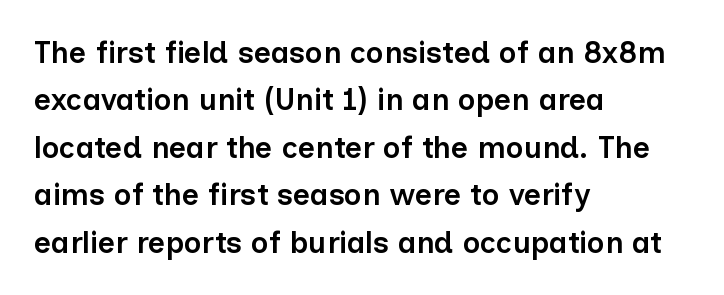
Q: Is the text bold? A: Semi-bold.
Q: Is the text italic (slanted)? A: No, it is upright.
Q: Is the typeface a serif or a sans-serif typeface? A: Sans-serif.
Q: Is the text underlined? A: No.
Q: How is the paragraph aligned? A: Left-aligned.
Q: Is the spacing between letters normal or unusually wide? A: Normal.
Q: Is the spacing between lines tight, normal or loose? A: Normal.
Q: Width (condensed, normal, or wide)? A: Normal.
Q: Stroke contrast? A: Low.
Q: x-height? A: Medium.
Q: Monospaced? A: No.
